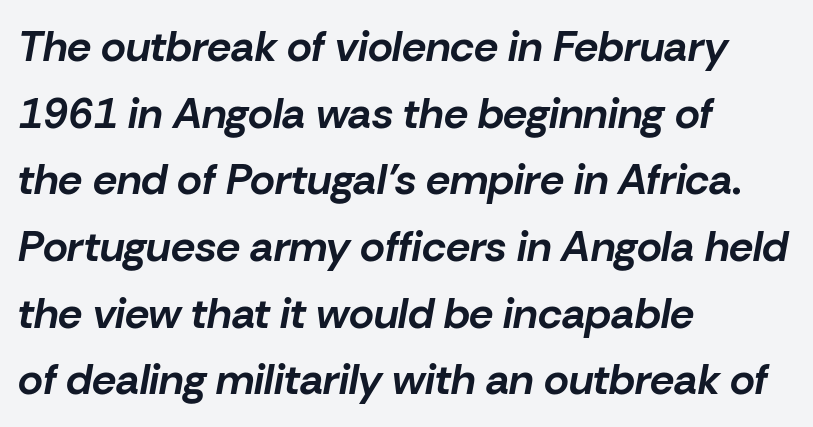
Vertically, the passage feels balanced, rows spaced as you'd expect. Underlining? Definitely not there. The font's italic variant was chosen for this text. Students, this is bold: see how much ink each stroke carries.
